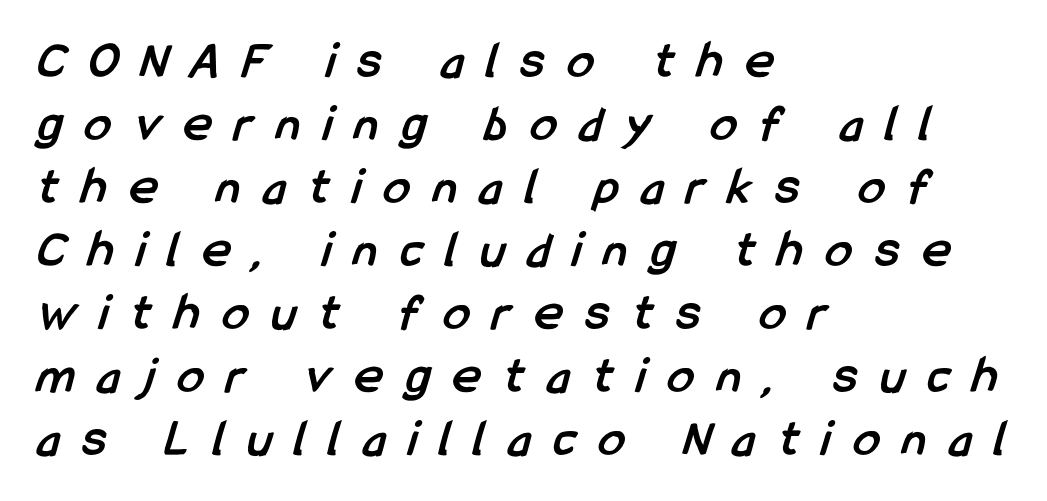
The specimen omits any rule beneath the text block's lines. The text block is weighted toward the left margin, trailing off unevenly rightward. No feet cap the strokes, marking this as sans-serif type. Letter spacing: wide.
